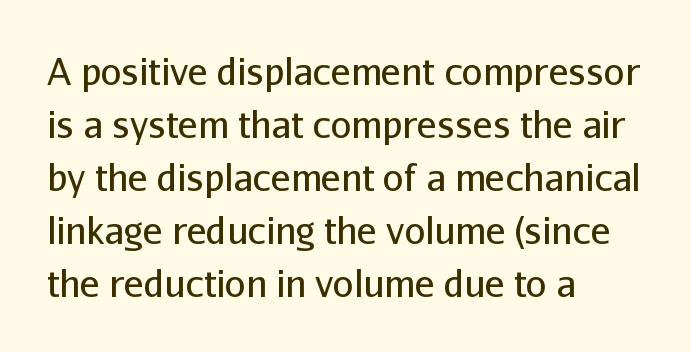
Q: Is the text bold? A: No.
Q: Is the text italic (slanted)? A: No, it is upright.
Q: Is the typeface a serif or a sans-serif typeface? A: Sans-serif.
Q: Is the text underlined? A: No.
Q: How is the paragraph aligned? A: Left-aligned.
Q: Is the spacing between letters normal or unusually wide? A: Normal.
Q: Is the spacing between lines tight, normal or loose? A: Normal.
Q: Width (condensed, normal, or wide)? A: Normal.
Q: Stroke contrast? A: Low.
Q: x-height? A: Medium.
Q: Monospaced? A: No.
